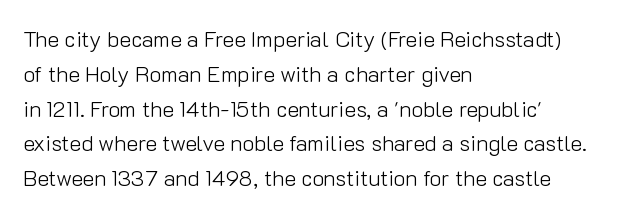
{"italic": "no", "bold": "no", "underline": "no", "align": "left", "line_spacing": "normal", "line_spacing_ratio": 1.58, "letter_spacing": "normal", "letter_spacing_em": 0.0, "glyph_px": 22}
